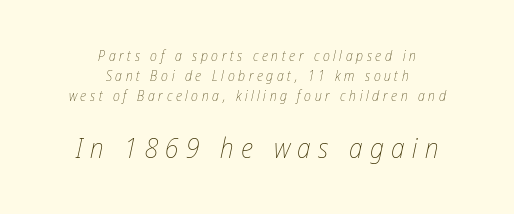
{"italic": "yes", "lean": "right", "slant_degrees": 12, "bold": "no", "weight": "thin", "width": "condensed", "stroke_contrast": "low", "x_height": "medium", "monospaced": "no", "underline": "no", "align": "center", "line_spacing": "normal", "line_spacing_ratio": 1.43, "letter_spacing": "wide", "letter_spacing_em": 0.26, "larger_block": "second", "size_ratio": 2.0, "glyph_px": 28}
